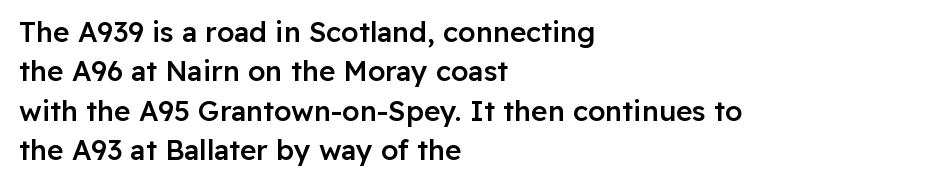
The image shows 28 px semibold sans-serif type, upright; set left-aligned, normal line spacing (1.41x), normal letter spacing, not underlined; low stroke contrast and a medium x-height.
